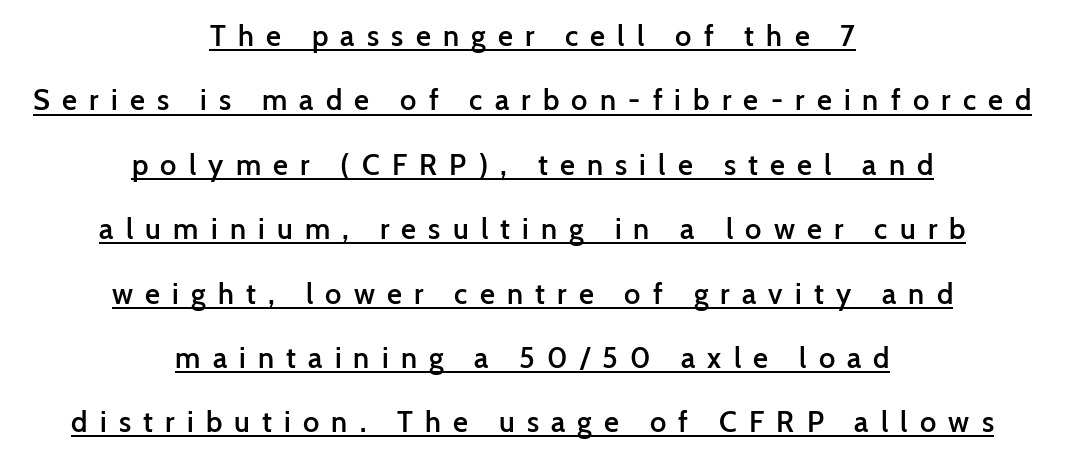
The image shows 29 px semibold sans-serif type, upright; set centered, loose line spacing (2.22x), unusually wide letter spacing (+0.42 em), underlined; low stroke contrast and a medium x-height.
